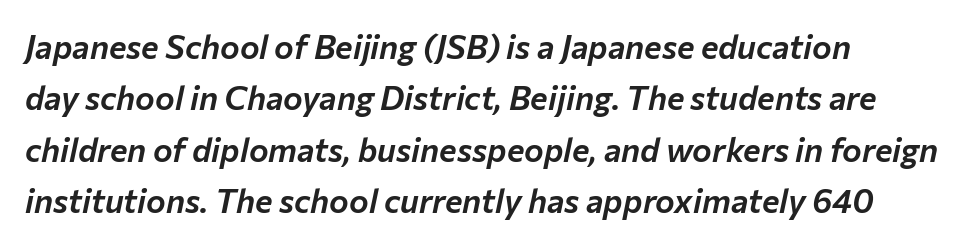
In terms of posture, this sample is oblique. The tracking reads as untouched default to a designer's eye. Rule under the text: the space is simply empty. The vertical gap from one line to the next is medium.
